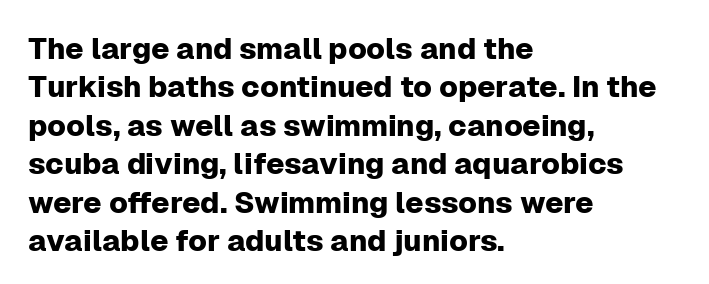
Proportional: the letters do not fall into vertical columns. Every character sits straight up, as roman type does. Quick note: interline space is typical. A typesetter would label this face a sans.
